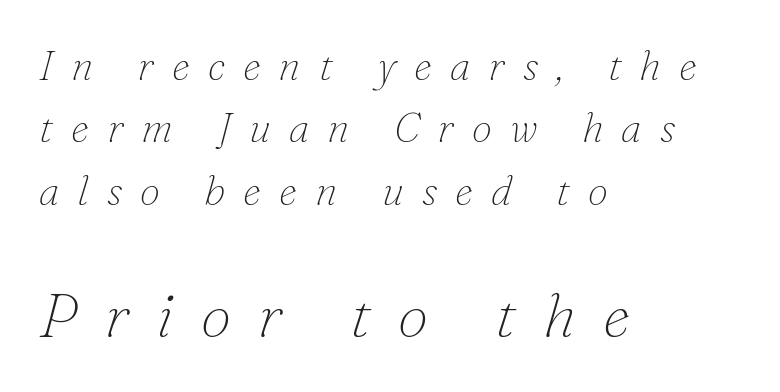
The image shows 62 px thin serif type, italic (leaning right); set left-aligned, normal line spacing (1.52x), unusually wide letter spacing (+0.44 em), not underlined; the second (bottom) block is 1.51x larger; low stroke contrast and a small x-height.
